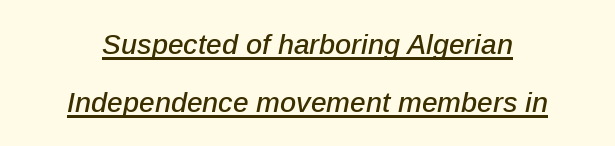
Q: Is the text italic (slanted)? A: Yes, it leans right by about 12 degrees.
Q: Is the text underlined? A: Yes.
Q: Is the spacing between letters normal or unusually wide? A: Normal.
Q: Is the spacing between lines tight, normal or loose? A: Loose.
Q: Width (condensed, normal, or wide)? A: Normal.
Q: Stroke contrast? A: Low.
Q: x-height? A: Medium.
Q: Monospaced? A: No.
